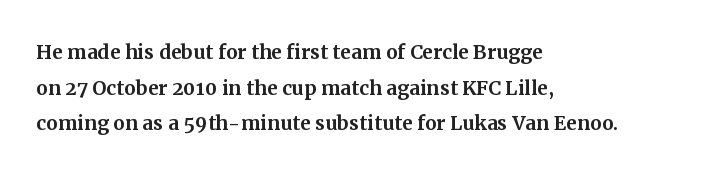
{"italic": "no", "underline": "no", "align": "left", "line_spacing": "normal", "line_spacing_ratio": 1.37, "letter_spacing": "normal", "letter_spacing_em": 0.0, "glyph_px": 26}
